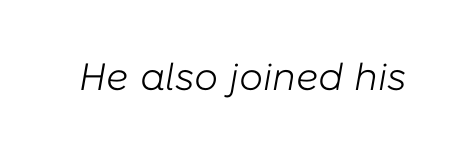
Q: Is the text bold? A: No.
Q: Is the text italic (slanted)? A: Yes, it leans right by about 10 degrees.
Q: Is the text underlined? A: No.
Q: Is the spacing between letters normal or unusually wide? A: Normal.
Q: Width (condensed, normal, or wide)? A: Normal.
Q: Stroke contrast? A: Low.
Q: x-height? A: Medium.
Q: Monospaced? A: No.
